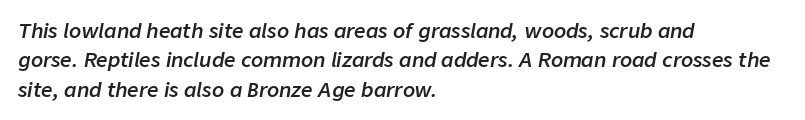
{"italic": "yes", "lean": "right", "slant_degrees": 9, "bold": "semi", "underline": "no", "align": "left", "line_spacing": "normal", "line_spacing_ratio": 1.47, "letter_spacing": "normal", "letter_spacing_em": 0.0, "glyph_px": 20}
